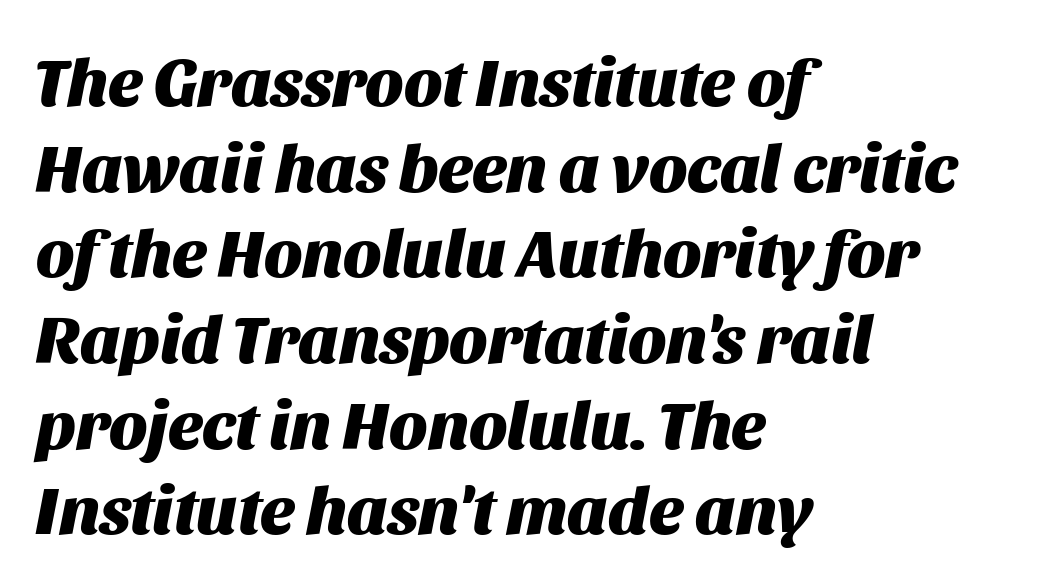
Words float on clear page, feet unadorned. How heavy is the stroke? Heavy — this is a bold. The vertical gap from one line to the next is medium. The passage shown has conventional tracking throughout.
